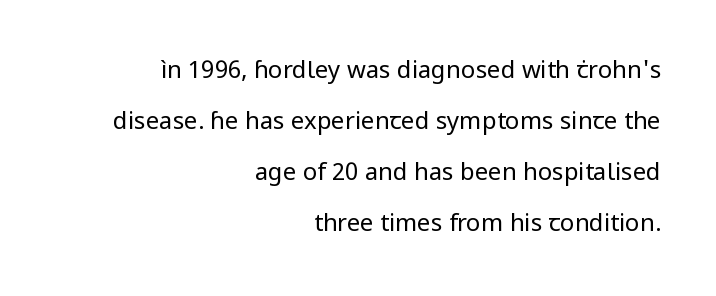
The image shows 24 px text type, upright; set right-aligned, loose line spacing (2.12x), normal letter spacing, not underlined.
